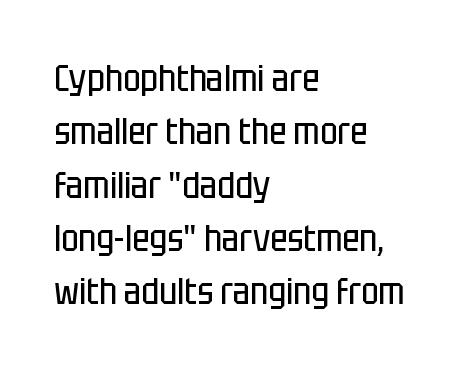
The image shows 37 px regular-weight, condensed sans-serif type, upright; set left-aligned, normal line spacing (1.44x), normal letter spacing, not underlined; low stroke contrast and a large x-height.
